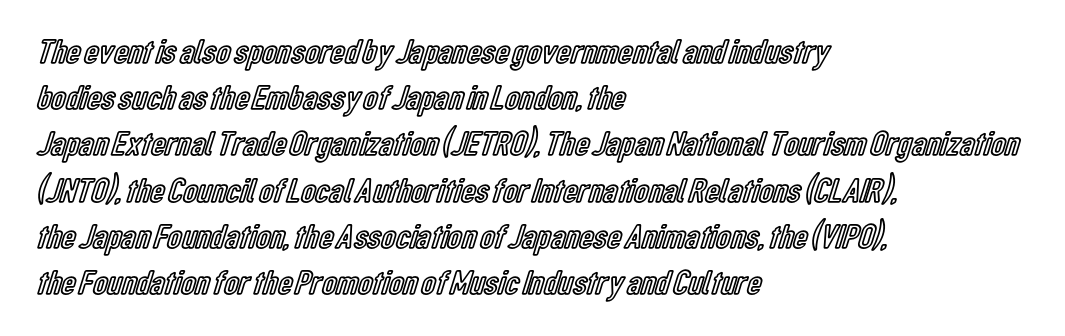
Q: Is the text italic (slanted)? A: Yes.
Q: Is the text underlined? A: No.
Q: How is the paragraph aligned? A: Left-aligned.
Q: Is the spacing between letters normal or unusually wide? A: Normal.
Q: Is the spacing between lines tight, normal or loose? A: Normal.
Q: Width (condensed, normal, or wide)? A: Condensed.
Q: x-height? A: Medium.
Q: Monospaced? A: No.
